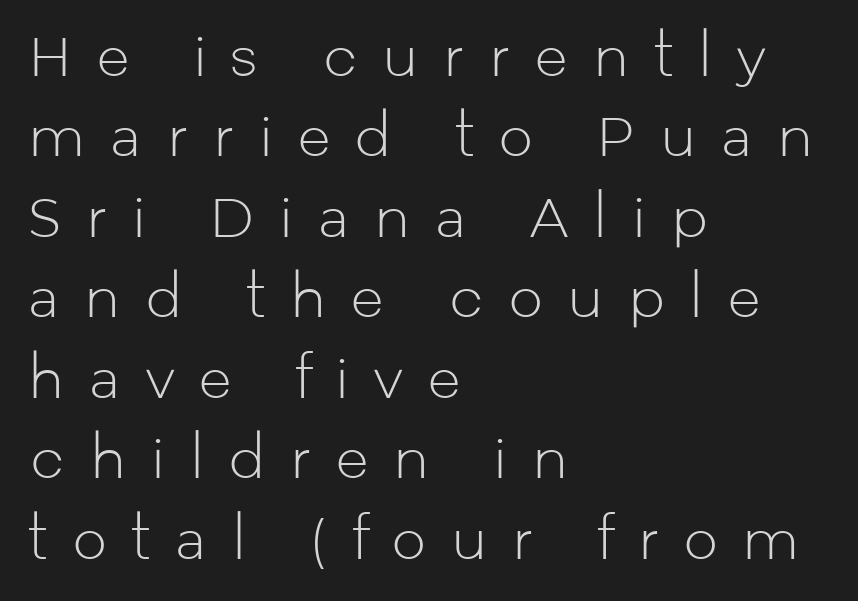
The image shows 54 px light sans-serif type, upright; set left-aligned, normal line spacing (1.49x), unusually wide letter spacing (+0.46 em), not underlined; low stroke contrast and a medium x-height.
